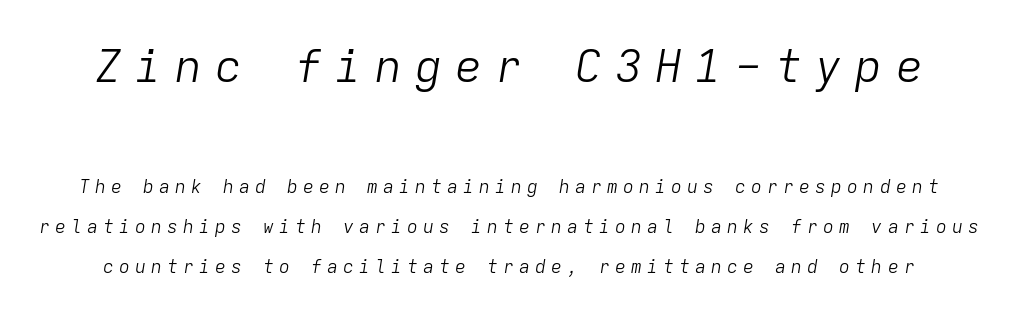
Q: Is the text bold? A: No.
Q: Is the text italic (slanted)? A: Yes, it leans right by about 9 degrees.
Q: Is the text underlined? A: No.
Q: Is the spacing between letters normal or unusually wide? A: Unusually wide.
Q: Is the spacing between lines tight, normal or loose? A: Loose.
Q: Which block of text is set in a larger size, the first (top) or the second (bottom)? A: The first (top) one.
Q: Width (condensed, normal, or wide)? A: Normal.
Q: Stroke contrast? A: Low.
Q: x-height? A: Medium.
Q: Monospaced? A: Yes.
